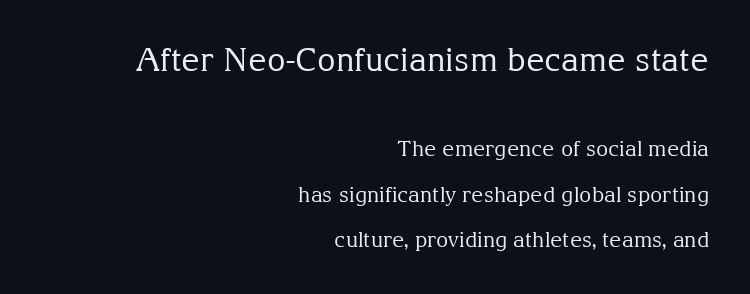
{"serif": "yes", "italic": "no", "bold": "no", "weight": "regular", "width": "normal", "stroke_contrast": "medium", "x_height": "medium", "monospaced": "no", "underline": "no", "align": "right", "line_spacing": "loose", "line_spacing_ratio": 2.17, "letter_spacing": "normal", "letter_spacing_em": 0.0, "larger_block": "first", "size_ratio": 1.52, "glyph_px": 32}
